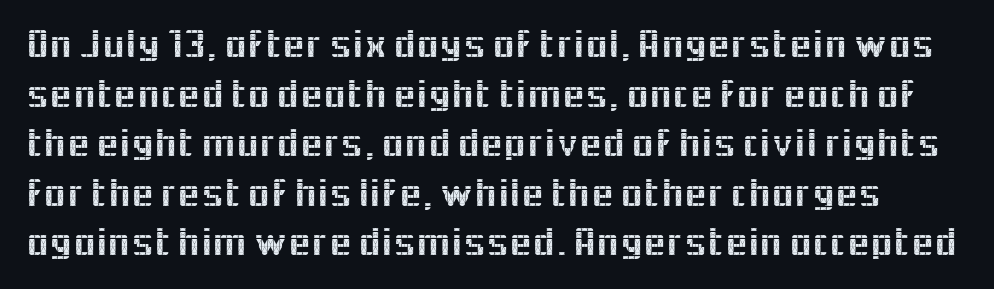
Q: Is the text italic (slanted)? A: No, it is upright.
Q: Is the typeface a serif or a sans-serif typeface? A: Sans-serif.
Q: Is the text underlined? A: No.
Q: Is the spacing between letters normal or unusually wide? A: Normal.
Q: Width (condensed, normal, or wide)? A: Normal.
Q: x-height? A: Medium.
Q: Monospaced? A: No.
